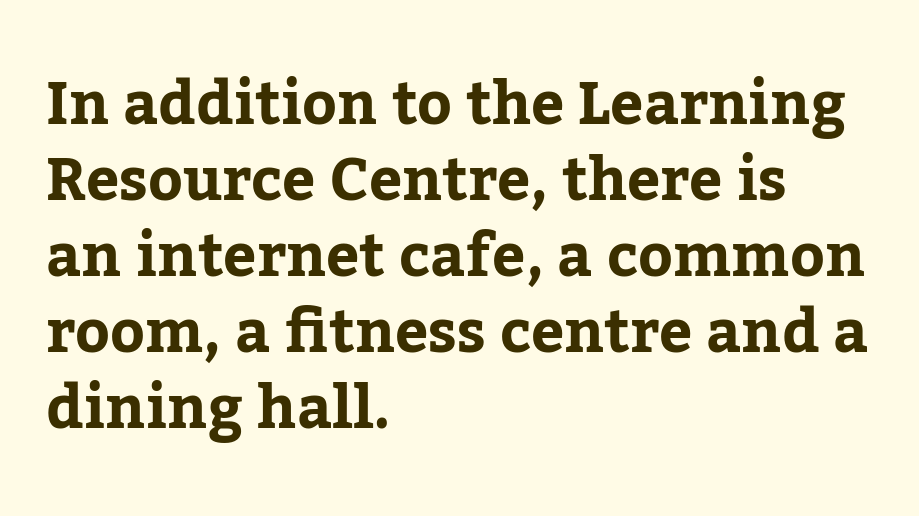
Q: Is the text italic (slanted)? A: No, it is upright.
Q: Is the typeface a serif or a sans-serif typeface? A: Serif.
Q: Is the text underlined? A: No.
Q: How is the paragraph aligned? A: Left-aligned.
Q: Is the spacing between letters normal or unusually wide? A: Normal.
Q: Is the spacing between lines tight, normal or loose? A: Normal.
Q: Width (condensed, normal, or wide)? A: Normal.
Q: Stroke contrast? A: Low.
Q: x-height? A: Medium.
Q: Monospaced? A: No.
